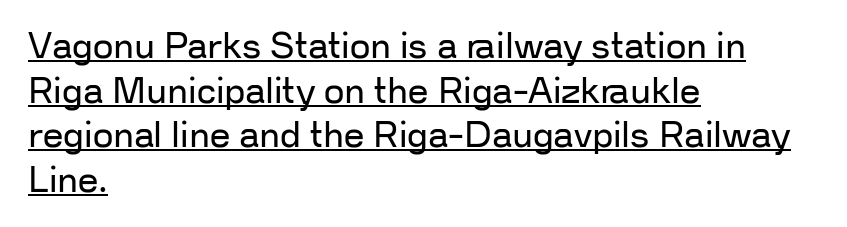
Q: Is the text bold? A: No.
Q: Is the text italic (slanted)? A: No, it is upright.
Q: Is the typeface a serif or a sans-serif typeface? A: Sans-serif.
Q: Is the text underlined? A: Yes.
Q: How is the paragraph aligned? A: Left-aligned.
Q: Is the spacing between letters normal or unusually wide? A: Normal.
Q: Width (condensed, normal, or wide)? A: Normal.
Q: Stroke contrast? A: Low.
Q: x-height? A: Medium.
Q: Monospaced? A: No.
